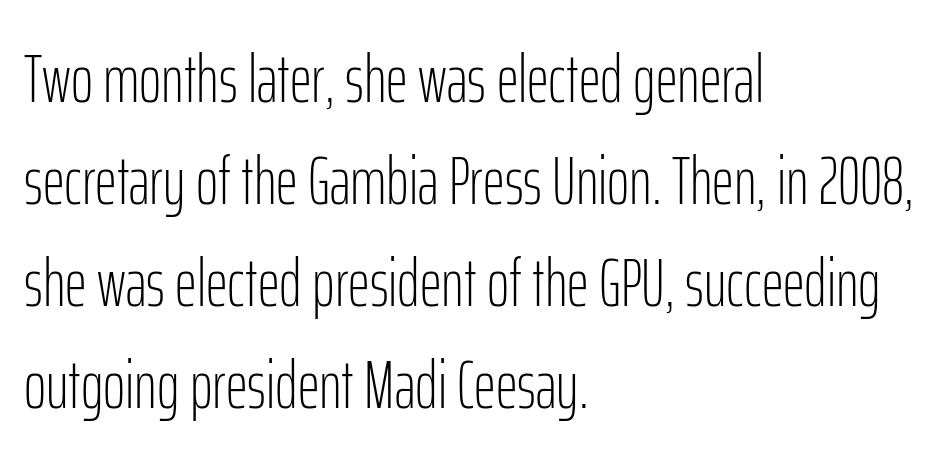
Q: Is the text bold? A: No.
Q: Is the text italic (slanted)? A: No, it is upright.
Q: Is the typeface a serif or a sans-serif typeface? A: Sans-serif.
Q: Is the text underlined? A: No.
Q: How is the paragraph aligned? A: Left-aligned.
Q: Is the spacing between letters normal or unusually wide? A: Normal.
Q: Is the spacing between lines tight, normal or loose? A: Normal.
Q: Width (condensed, normal, or wide)? A: Condensed.
Q: Stroke contrast? A: Low.
Q: x-height? A: Medium.
Q: Monospaced? A: No.
